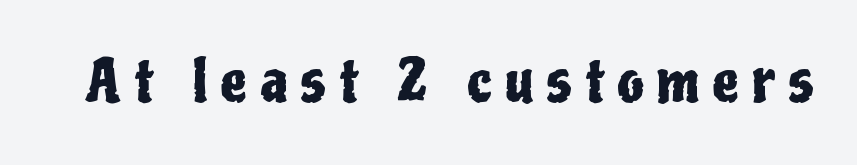
Q: Is the text italic (slanted)? A: No, it is upright.
Q: Is the typeface a serif or a sans-serif typeface? A: Sans-serif.
Q: Is the text underlined? A: No.
Q: Is the spacing between letters normal or unusually wide? A: Unusually wide.
Q: Width (condensed, normal, or wide)? A: Condensed.
Q: Stroke contrast? A: Low.
Q: x-height? A: Medium.
Q: Monospaced? A: No.
